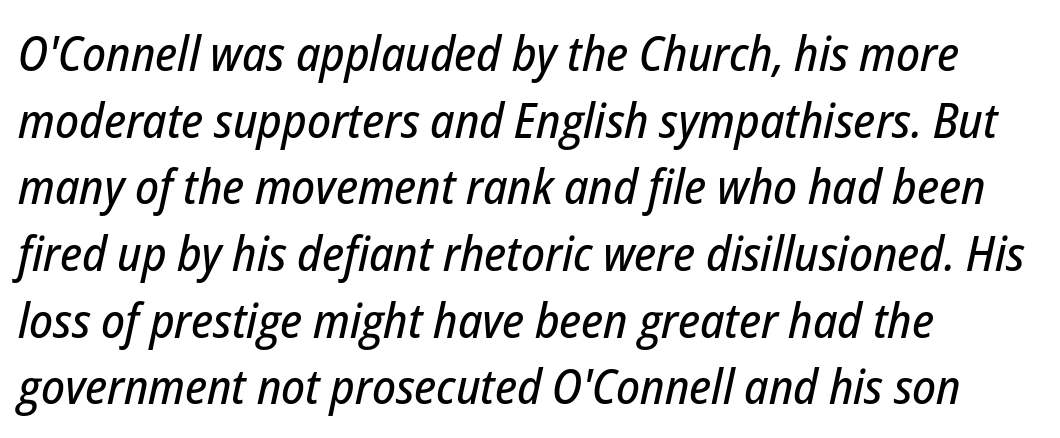
The image shows 49 px condensed type, italic (leaning right); set left-aligned, normal line spacing (1.36x), normal letter spacing, not underlined; low stroke contrast and a medium x-height.
